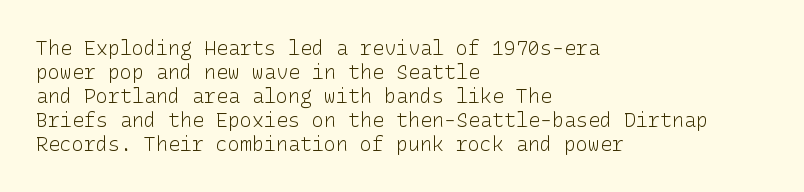
{"italic": "no", "bold": "no", "underline": "no", "align": "left", "line_spacing_ratio": 1.2, "letter_spacing": "normal", "letter_spacing_em": 0.0, "glyph_px": 20}
